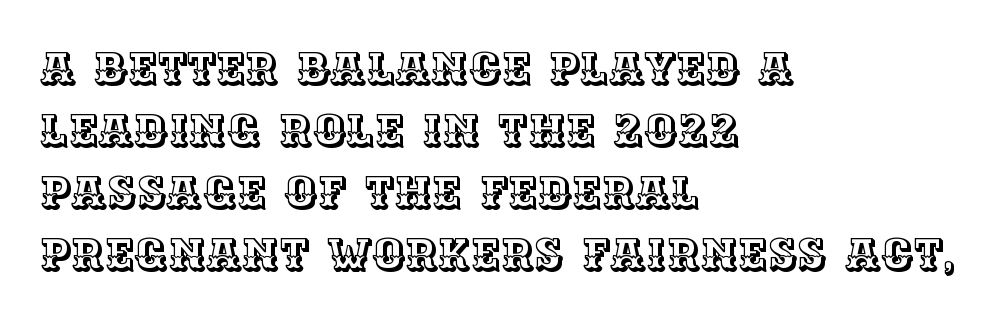
Here the designer chose a conventional face with non-uniform glyph widths. Upright lettering throughout. Reading down the column, the eye jumps a familiar distance to each next line. If you drew a ruler down the left edge, every line would touch it. The area under the type is left untouched. In terms of letterspacing, this is plain default setting.
